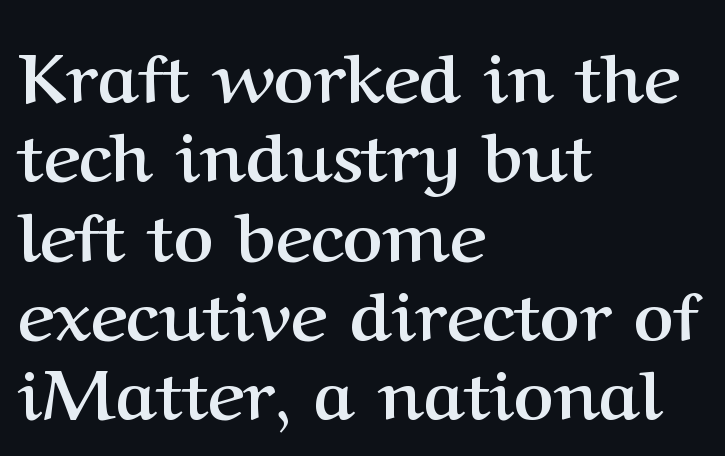
{"serif": "yes", "italic": "no", "bold": "yes", "weight": "semibold", "width": "normal", "stroke_contrast": "medium", "x_height": "medium", "monospaced": "no", "underline": "no", "align": "left", "line_spacing": "tight", "line_spacing_ratio": 1.15, "letter_spacing": "normal", "letter_spacing_em": 0.0, "glyph_px": 69}
